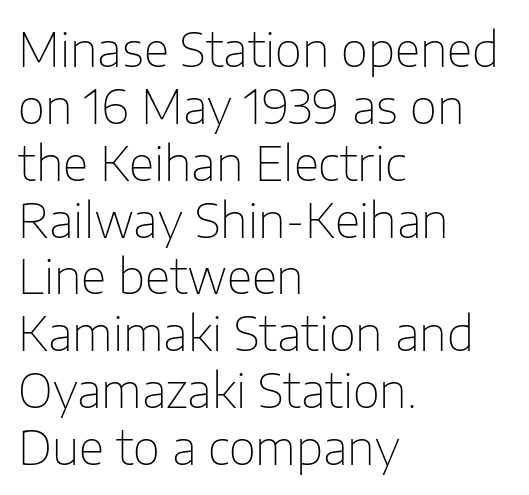
{"serif": "no", "italic": "no", "bold": "no", "weight": "thin", "width": "normal", "stroke_contrast": "low", "x_height": "medium", "monospaced": "no", "underline": "no", "align": "left", "line_spacing_ratio": 1.21, "letter_spacing": "normal", "letter_spacing_em": 0.0, "glyph_px": 47}
